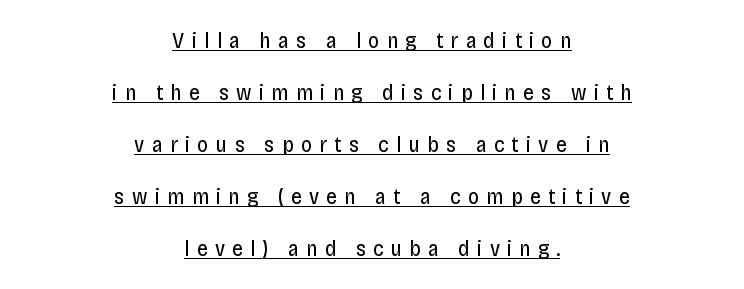
Q: Is the text bold? A: No.
Q: Is the text italic (slanted)? A: No, it is upright.
Q: Is the text underlined? A: Yes.
Q: How is the paragraph aligned? A: Centered.
Q: Is the spacing between letters normal or unusually wide? A: Unusually wide.
Q: Is the spacing between lines tight, normal or loose? A: Loose.
